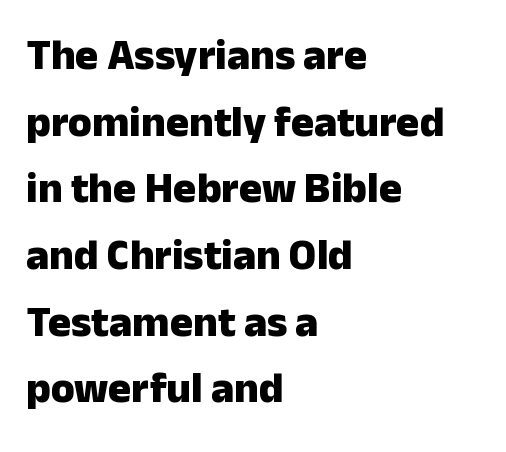
Does extra space separate the letters? No, they use regular spacing. The line-height multiplier appears to be the usual default. Looks like regular typesetting: each glyph gets only the width it needs. The font's upright variant was chosen for this text. Grotesque or geometric, the face here clearly has no serifs.
